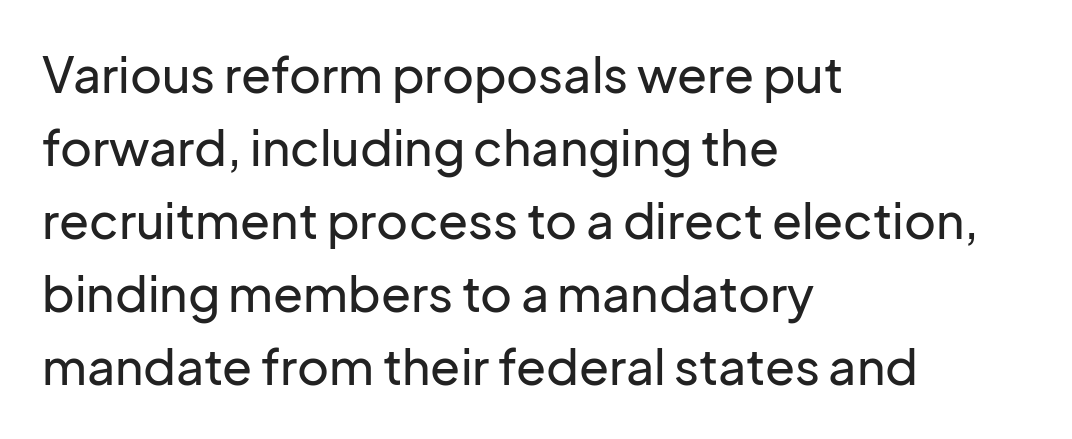
The image shows 49 px sans-serif type, upright; set left-aligned, normal line spacing (1.49x), normal letter spacing, not underlined; low stroke contrast and a medium x-height.
